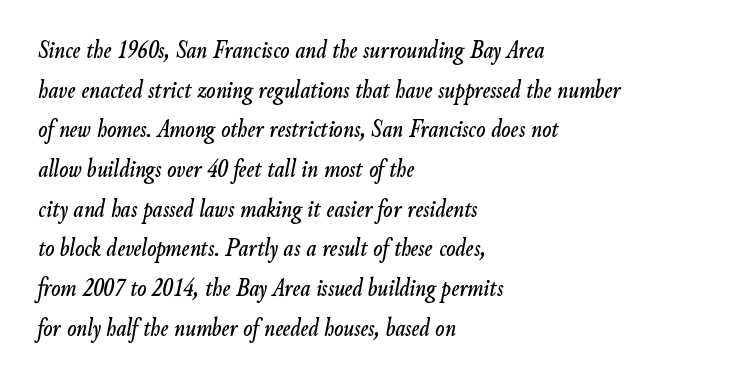
The image shows 27 px text type, italic (leaning right); set left-aligned, normal line spacing (1.47x), normal letter spacing, not underlined.
